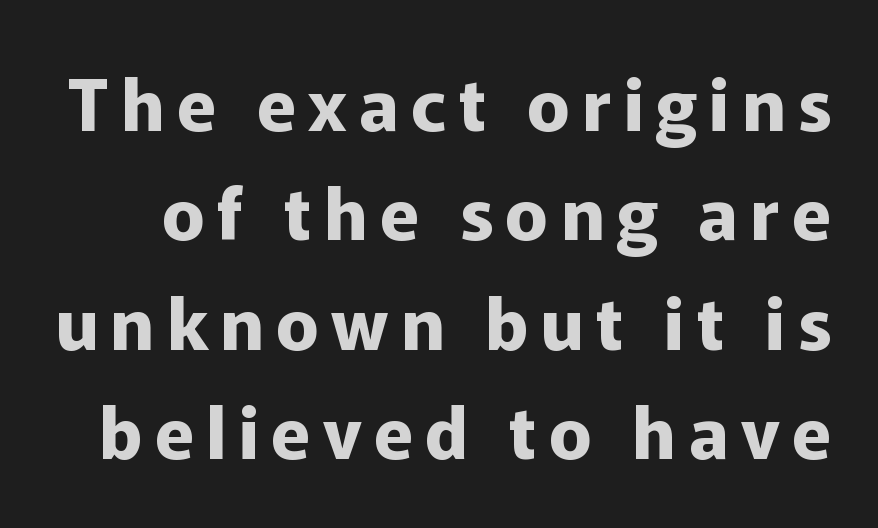
Q: Is the text bold? A: Yes.
Q: Is the text italic (slanted)? A: No, it is upright.
Q: Is the typeface a serif or a sans-serif typeface? A: Sans-serif.
Q: Is the text underlined? A: No.
Q: Is the spacing between lines tight, normal or loose? A: Normal.
Q: Width (condensed, normal, or wide)? A: Normal.
Q: Stroke contrast? A: Low.
Q: x-height? A: Medium.
Q: Monospaced? A: No.
